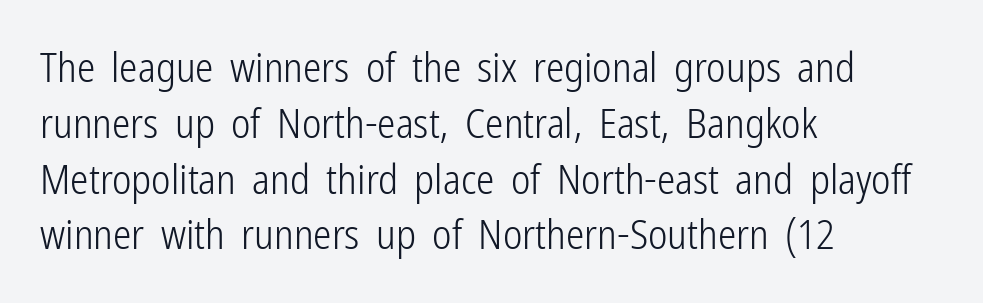
{"serif": "no", "italic": "no", "bold": "no", "weight": "light", "width": "condensed", "stroke_contrast": "low", "x_height": "medium", "monospaced": "no", "underline": "no", "align": "left", "line_spacing": "normal", "line_spacing_ratio": 1.36, "letter_spacing": "normal", "letter_spacing_em": 0.0, "glyph_px": 41}
